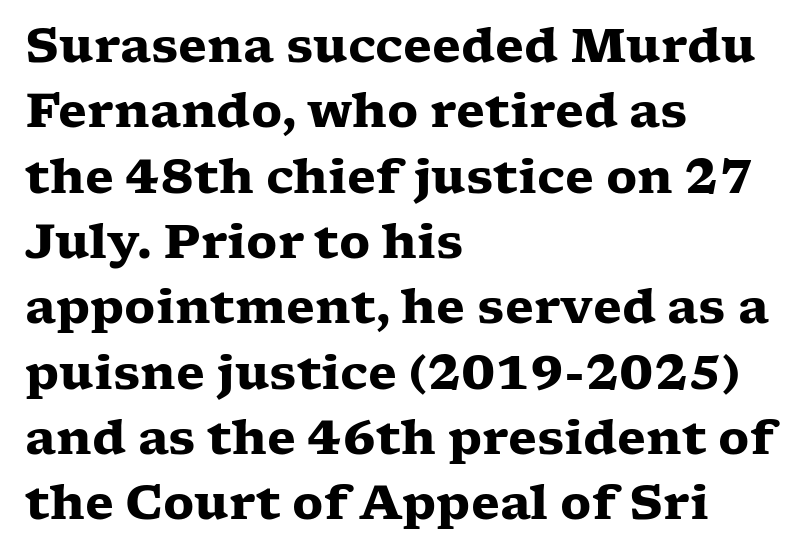
The image shows 47 px heavy, wide serif type, upright; set left-aligned, normal line spacing (1.39x), normal letter spacing, not underlined; low stroke contrast and a medium x-height.
